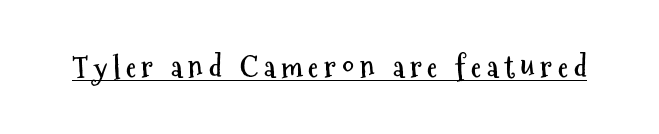
These lines have a slow, spaced-out rhythm from letter to letter. Note: no serifs on the glyphs. Caption: bold face, heavy strokes. The rendered words wear a rule along their underside. These lines were composed using upright roman letters. Proportional: the letters do not fall into vertical columns.
